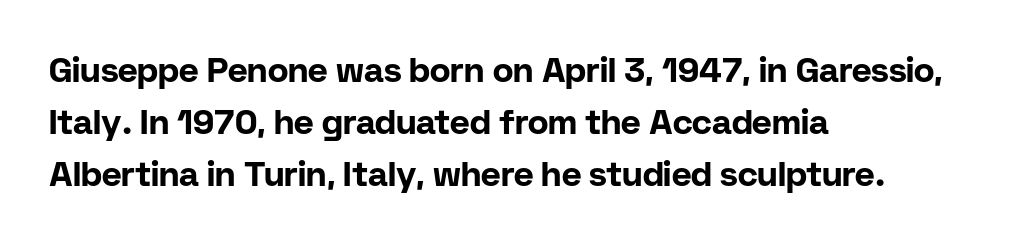
Reading down the column, the eye jumps a familiar distance to each next line. Looks like regular typesetting: each glyph gets only the width it needs. Characters remain perfectly vertical along every line. Every letter is thick-stroked: bold, no question.
